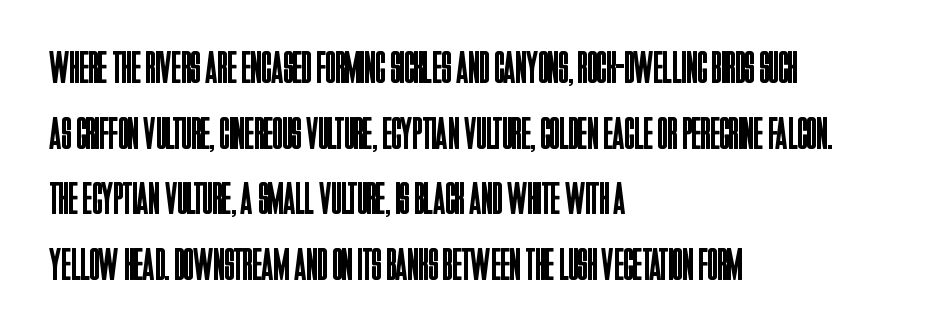
Q: Is the text bold? A: No.
Q: Is the text italic (slanted)? A: No, it is upright.
Q: Is the typeface a serif or a sans-serif typeface? A: Sans-serif.
Q: Is the text underlined? A: No.
Q: How is the paragraph aligned? A: Left-aligned.
Q: Is the spacing between letters normal or unusually wide? A: Normal.
Q: Is the spacing between lines tight, normal or loose? A: Normal.
Q: Width (condensed, normal, or wide)? A: Condensed.
Q: Stroke contrast? A: Low.
Q: x-height? A: Large.
Q: Monospaced? A: No.
